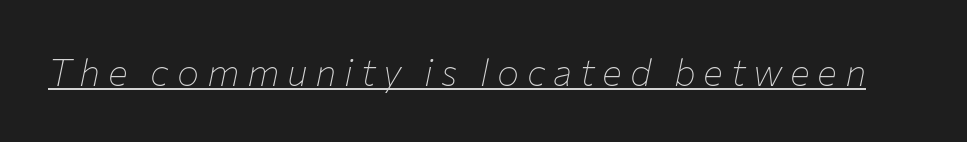
{"italic": "yes", "lean": "right", "slant_degrees": 12, "bold": "no", "weight": "thin", "width": "normal", "stroke_contrast": "low", "x_height": "medium", "monospaced": "no", "underline": "yes", "letter_spacing": "wide", "letter_spacing_em": 0.21, "glyph_px": 37}
